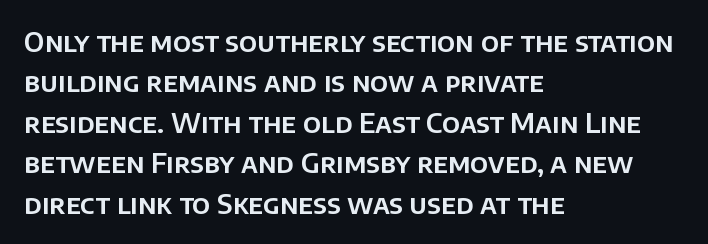
Q: Is the text italic (slanted)? A: No, it is upright.
Q: Is the text underlined? A: No.
Q: How is the paragraph aligned? A: Left-aligned.
Q: Is the spacing between letters normal or unusually wide? A: Normal.
Q: Is the spacing between lines tight, normal or loose? A: Normal.
